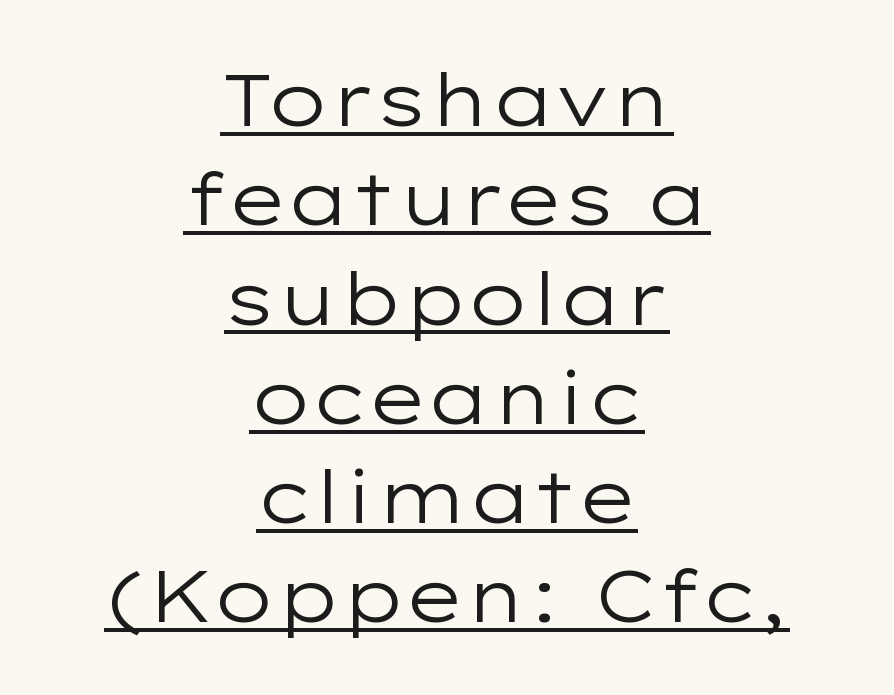
The image shows 73 px regular-weight, wide sans-serif type, upright; set centered, normal line spacing (1.36x), normal letter spacing, underlined; low stroke contrast and a medium x-height.
